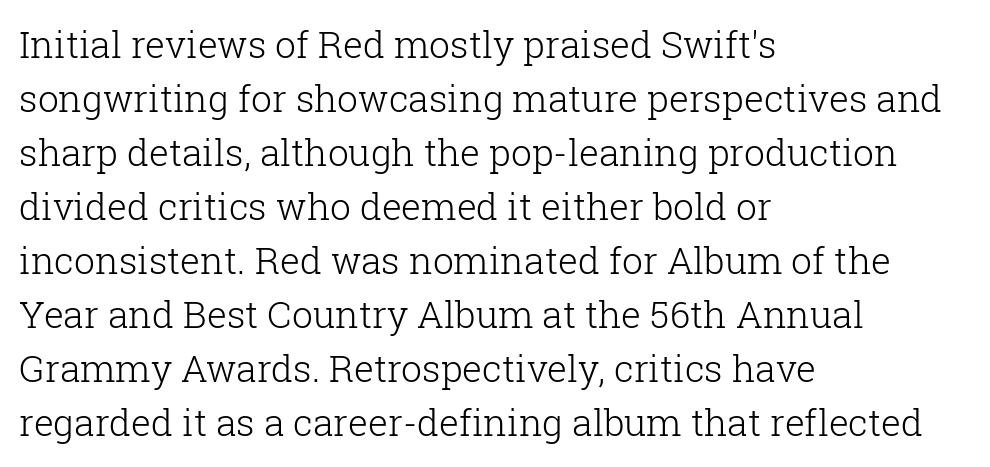
Letterform terminals end in serifs throughout the passage. The gaps between neighbouring characters are ordinary and unremarkable. This rendering features lettering with no underline. Think of a printed novel: that variable character pitch is what you see here. Line beginnings align vertically; line endings do not. Stem width sits at or under what a default text font uses.
